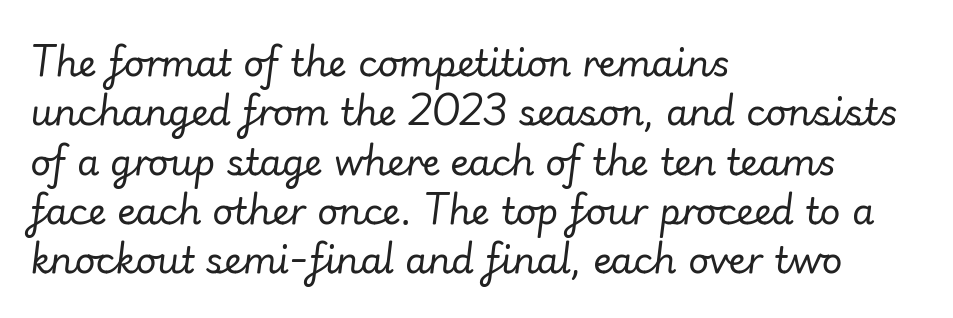
Q: Is the text bold? A: No.
Q: Is the text italic (slanted)? A: Yes, it leans right by about 7 degrees.
Q: Is the text underlined? A: No.
Q: How is the paragraph aligned? A: Left-aligned.
Q: Is the spacing between letters normal or unusually wide? A: Normal.
Q: Is the spacing between lines tight, normal or loose? A: Normal.
Q: Width (condensed, normal, or wide)? A: Normal.
Q: Stroke contrast? A: Low.
Q: x-height? A: Small.
Q: Monospaced? A: No.
